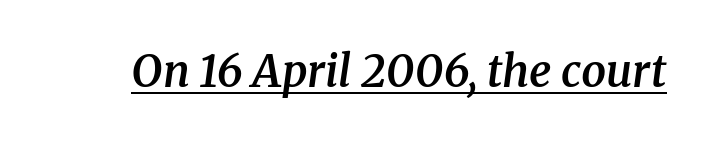
{"serif": "yes", "italic": "yes", "lean": "right", "slant_degrees": 8, "bold": "semi", "weight": "semibold", "width": "normal", "stroke_contrast": "medium", "x_height": "medium", "monospaced": "no", "underline": "yes", "letter_spacing": "normal", "letter_spacing_em": 0.0, "glyph_px": 44}
